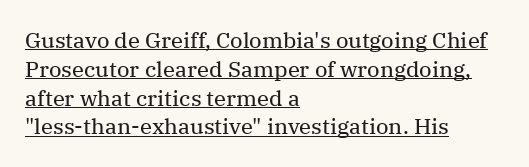
The image shows 22 px text type, upright; set left-aligned, normal line spacing (1.31x), normal letter spacing, underlined.
